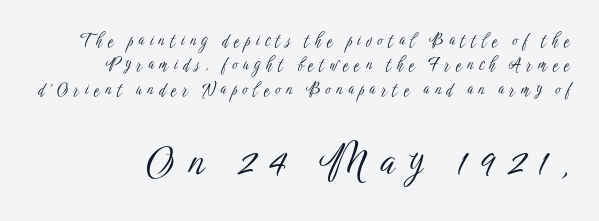
Q: Is the text bold? A: No.
Q: Is the text italic (slanted)? A: Yes.
Q: Is the typeface a serif or a sans-serif typeface? A: Sans-serif.
Q: Is the text underlined? A: No.
Q: Is the spacing between letters normal or unusually wide? A: Unusually wide.
Q: Is the spacing between lines tight, normal or loose? A: Normal.
Q: Which block of text is set in a larger size, the first (top) or the second (bottom)? A: The second (bottom) one.
Q: Width (condensed, normal, or wide)? A: Condensed.
Q: Stroke contrast? A: Low.
Q: x-height? A: Medium.
Q: Monospaced? A: No.
